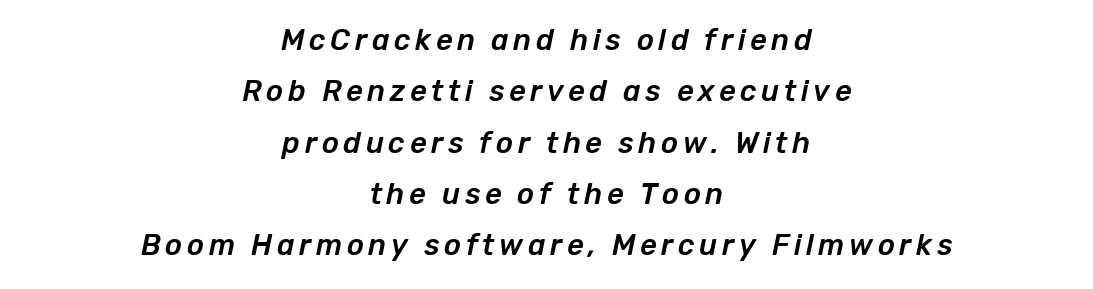
The image shows 29 px text type, italic (leaning right); set centered, line spacing 1.77x, not underlined; low stroke contrast and a medium x-height.
